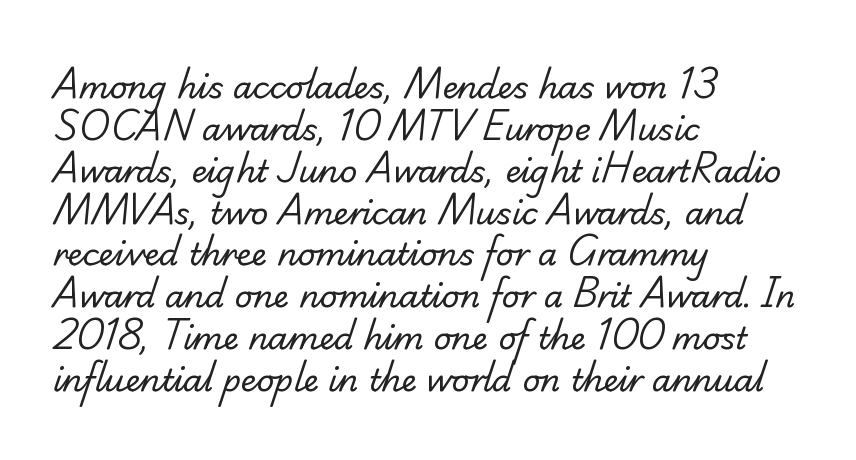
A student would call this left alignment; a typographer would say flush left, rag right. No word sits above an underline. Horizontal bands of white between lines are of average thickness. Varying glyph widths throughout — classic text-font behaviour.
